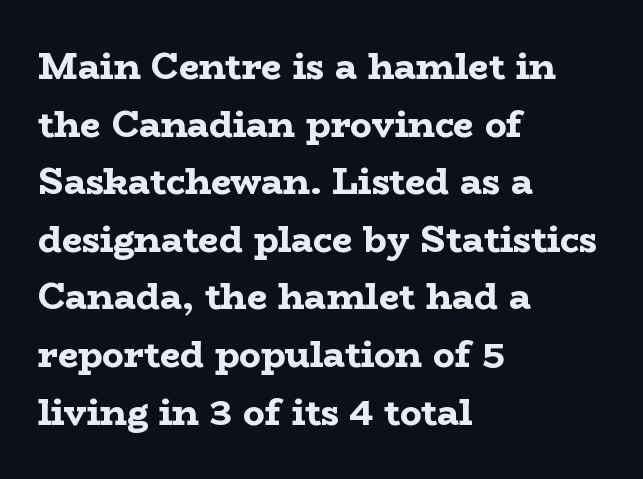
The image shows 36 px bold, wide serif type, upright; set left-aligned, normal line spacing (1.6x), normal letter spacing, not underlined; low stroke contrast and a medium x-height.
